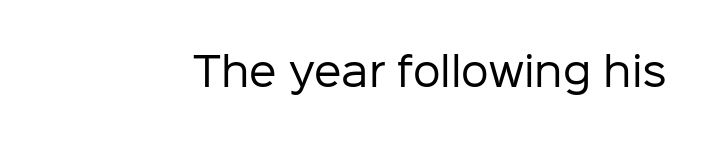
{"serif": "no", "italic": "no", "bold": "no", "weight": "regular", "width": "normal", "stroke_contrast": "low", "x_height": "medium", "monospaced": "no", "underline": "no", "letter_spacing": "normal", "letter_spacing_em": 0.0, "glyph_px": 39}
